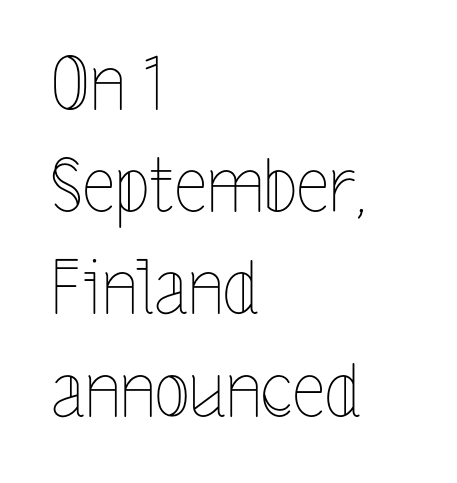
Q: Is the text bold? A: No.
Q: Is the text italic (slanted)? A: No, it is upright.
Q: Is the text underlined? A: No.
Q: How is the paragraph aligned? A: Left-aligned.
Q: Is the spacing between letters normal or unusually wide? A: Normal.
Q: Is the spacing between lines tight, normal or loose? A: Normal.
Q: Width (condensed, normal, or wide)? A: Condensed.
Q: x-height? A: Medium.
Q: Monospaced? A: No.
